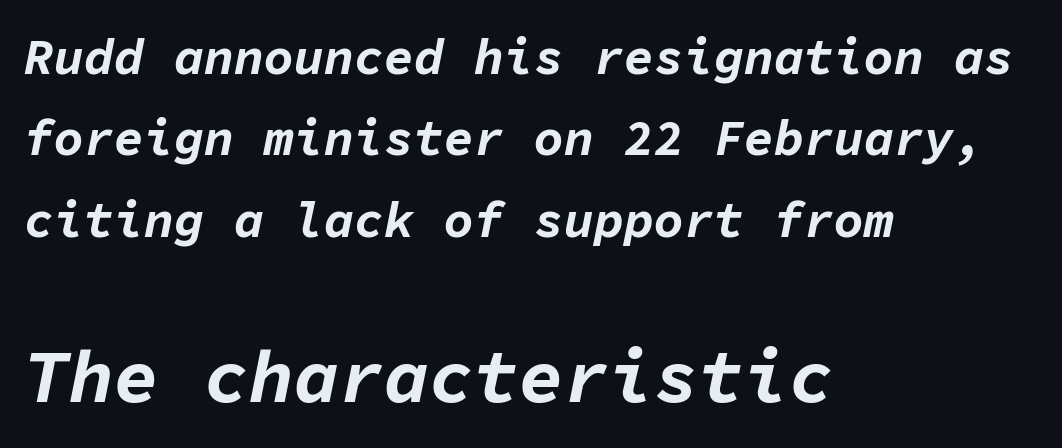
{"italic": "yes", "lean": "right", "slant_degrees": 11, "bold": "yes", "weight": "bold", "width": "normal", "stroke_contrast": "low", "x_height": "medium", "monospaced": "yes", "underline": "no", "align": "left", "line_spacing": "normal", "line_spacing_ratio": 1.63, "letter_spacing": "normal", "letter_spacing_em": 0.0, "larger_block": "second", "size_ratio": 1.5, "glyph_px": 75}
